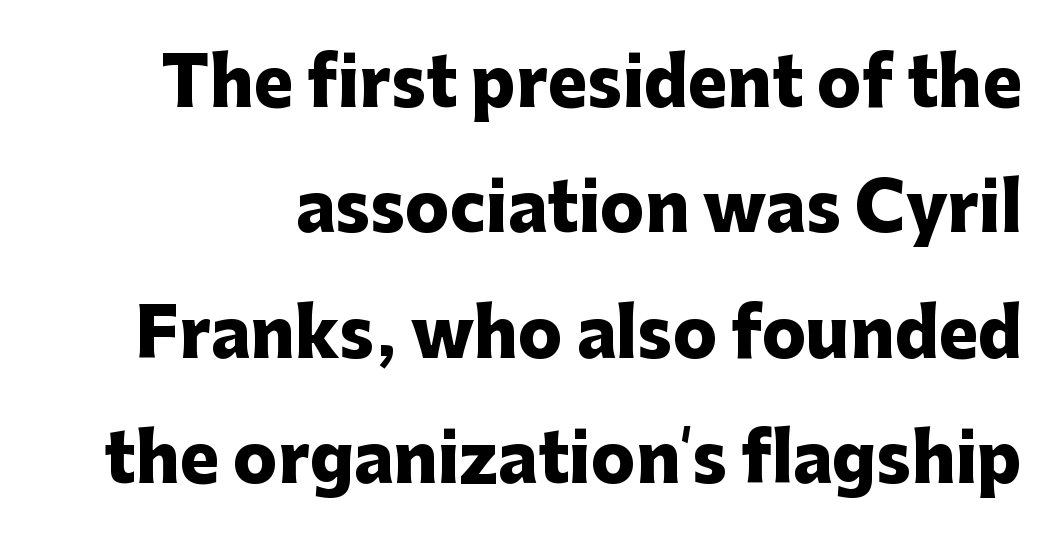
The image shows 66 px heavy sans-serif type, upright; set loose line spacing (1.9x), normal letter spacing, not underlined; low stroke contrast and a medium x-height.
